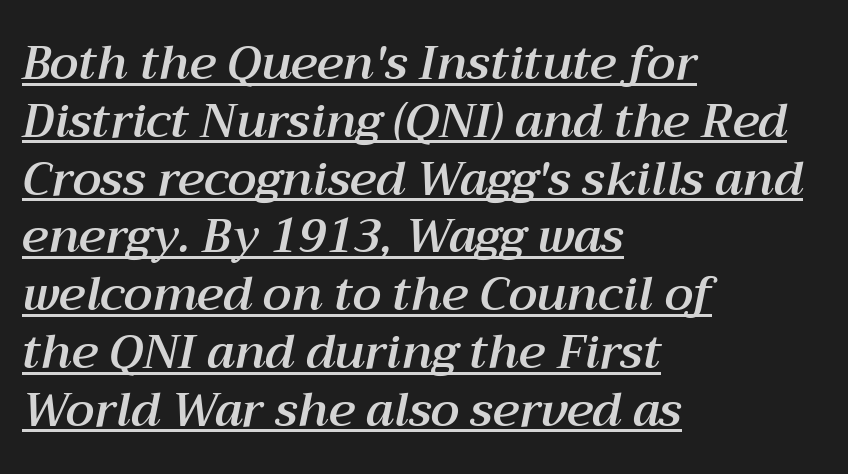
Layout note: lines flush left. Compared with typical body copy, the letter spacing here is the same. The rendering uses the underline text-decoration. A typesetter would call this proportional, since set widths differ per character. If you drew a line through each stem, it would be angled.
